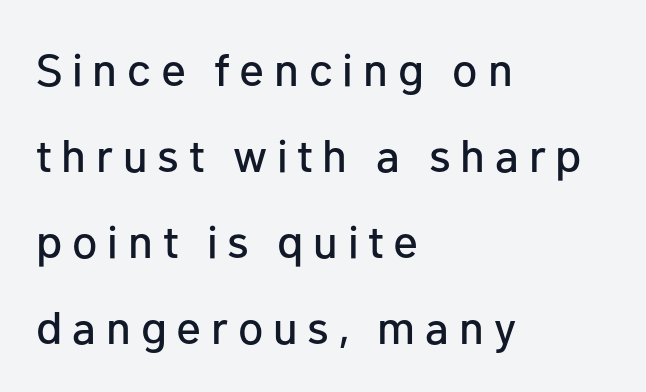
Q: Is the text italic (slanted)? A: No, it is upright.
Q: Is the typeface a serif or a sans-serif typeface? A: Sans-serif.
Q: Is the text underlined? A: No.
Q: How is the paragraph aligned? A: Left-aligned.
Q: Is the spacing between letters normal or unusually wide? A: Unusually wide.
Q: Width (condensed, normal, or wide)? A: Normal.
Q: Stroke contrast? A: Low.
Q: x-height? A: Medium.
Q: Monospaced? A: No.
